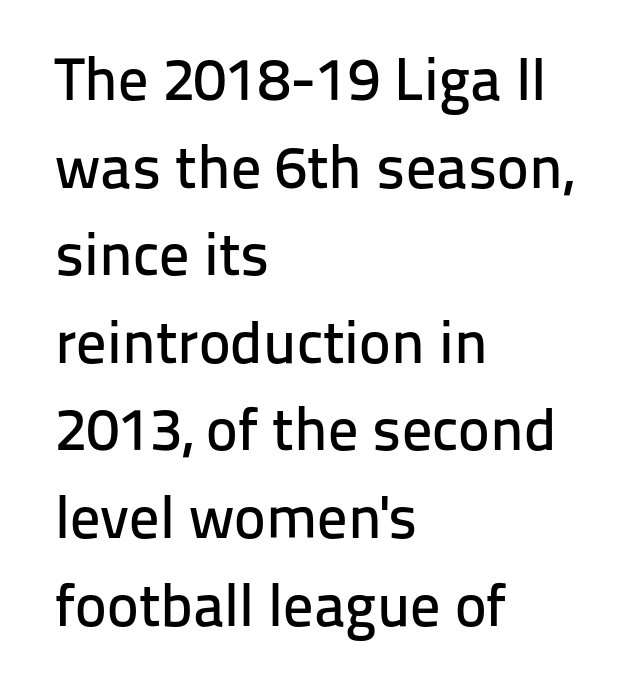
Q: Is the text italic (slanted)? A: No, it is upright.
Q: Is the typeface a serif or a sans-serif typeface? A: Sans-serif.
Q: Is the text underlined? A: No.
Q: How is the paragraph aligned? A: Left-aligned.
Q: Is the spacing between letters normal or unusually wide? A: Normal.
Q: Is the spacing between lines tight, normal or loose? A: Normal.
Q: Width (condensed, normal, or wide)? A: Normal.
Q: Stroke contrast? A: Low.
Q: x-height? A: Medium.
Q: Monospaced? A: No.
